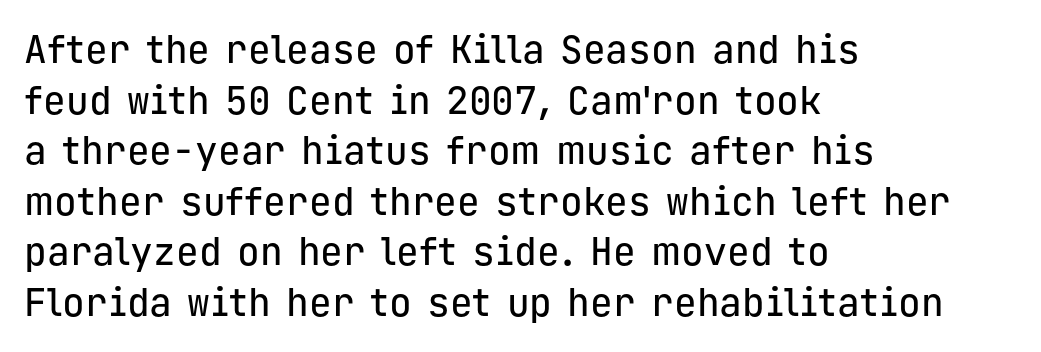
A typesetter would call this leading conventional body-copy spacing. Posture: upright roman. This sample has the even, mechanical cadence of fixed-width lettering. Does extra space separate the letters? No, they use regular spacing.
